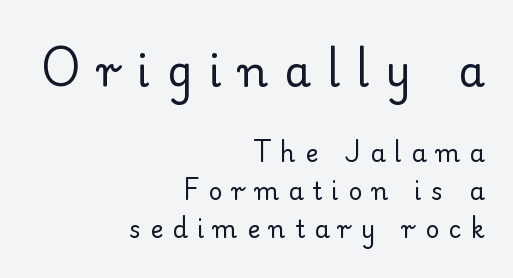
{"serif": "yes", "italic": "no", "bold": "no", "weight": "regular", "width": "normal", "stroke_contrast": "low", "x_height": "small", "monospaced": "no", "underline": "no", "align": "right", "line_spacing": "normal", "line_spacing_ratio": 1.58, "letter_spacing": "wide", "letter_spacing_em": 0.4, "larger_block": "first", "size_ratio": 1.75, "glyph_px": 42}
